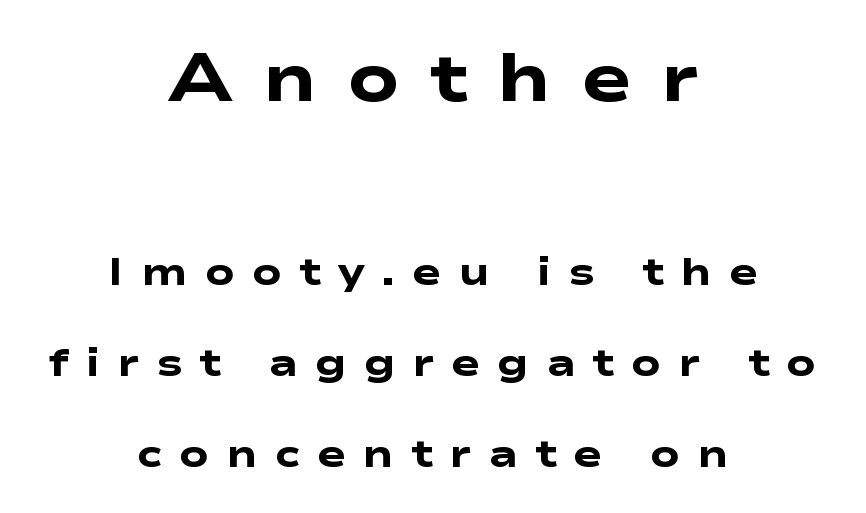
Chunky letters — that's bold for sure. Every row of glyphs is offset so its center matches the block's center. Clear beneath every line of the passage. Looks like regular typesetting: each glyph gets only the width it needs. Note: larger setting up top, smaller setting below. Whoever set this chose breathing room over compactness in the vertical rhythm.
